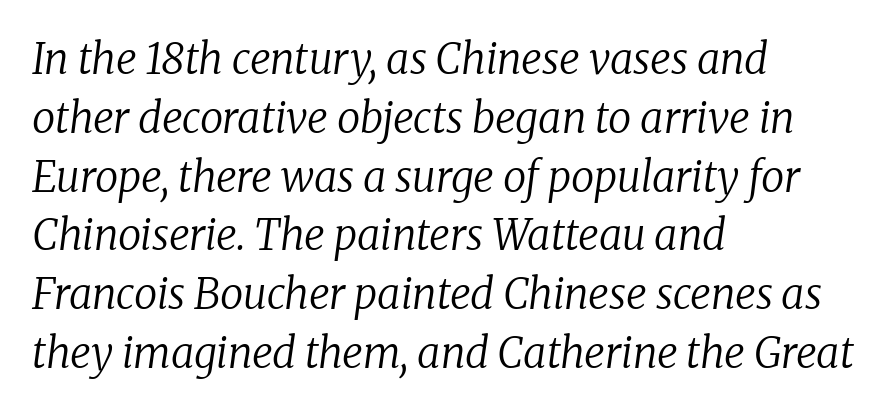
Q: Is the text bold? A: No.
Q: Is the text italic (slanted)? A: Yes, it leans right by about 8 degrees.
Q: Is the typeface a serif or a sans-serif typeface? A: Serif.
Q: Is the text underlined? A: No.
Q: How is the paragraph aligned? A: Left-aligned.
Q: Is the spacing between letters normal or unusually wide? A: Normal.
Q: Is the spacing between lines tight, normal or loose? A: Normal.
Q: Width (condensed, normal, or wide)? A: Normal.
Q: Stroke contrast? A: Low.
Q: x-height? A: Medium.
Q: Monospaced? A: No.
